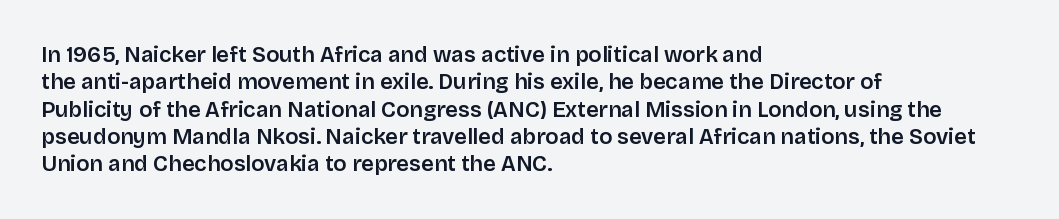
The lines are quadded left. Bare-footed words on every line. Notice how the stems are strictly vertical — no italics here. The gaps between neighbouring characters are ordinary and unremarkable.
